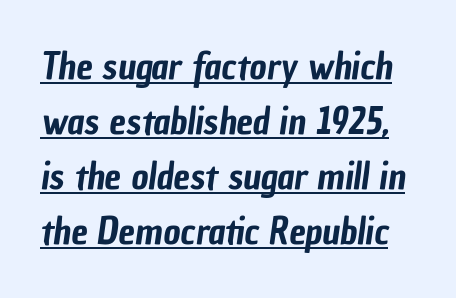
Q: Is the typeface a serif or a sans-serif typeface? A: Sans-serif.
Q: Is the text underlined? A: Yes.
Q: Is the spacing between letters normal or unusually wide? A: Normal.
Q: Is the spacing between lines tight, normal or loose? A: Normal.
Q: Width (condensed, normal, or wide)? A: Condensed.
Q: Stroke contrast? A: Low.
Q: x-height? A: Medium.
Q: Monospaced? A: No.
